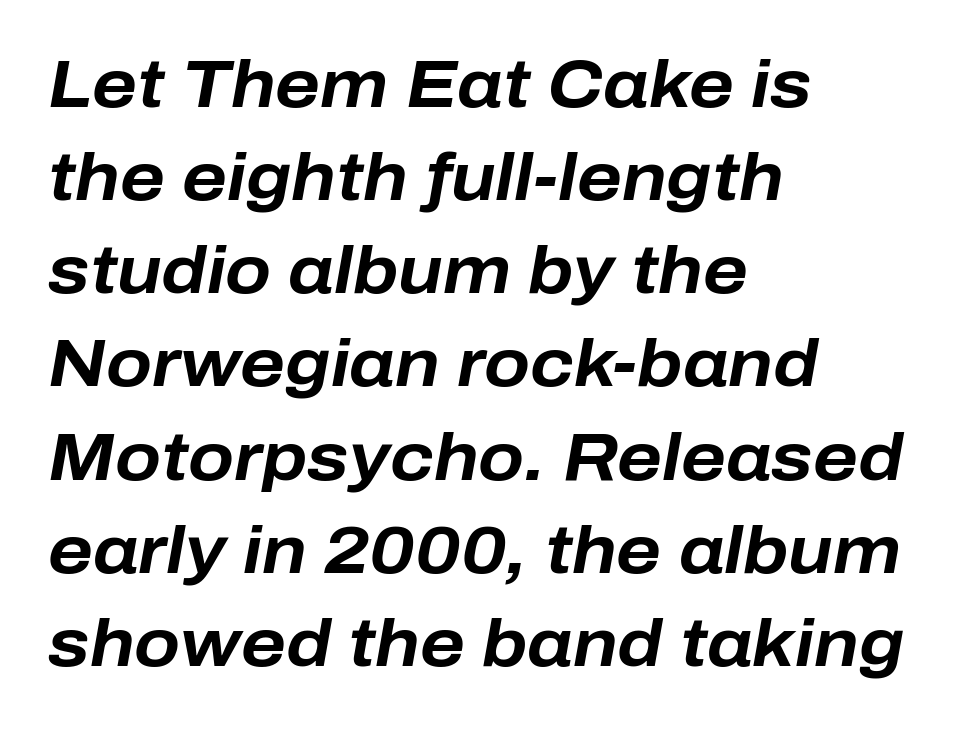
The image shows 67 px bold type, italic (leaning right); set left-aligned, normal line spacing (1.39x), normal letter spacing, not underlined; low stroke contrast and a medium x-height.
